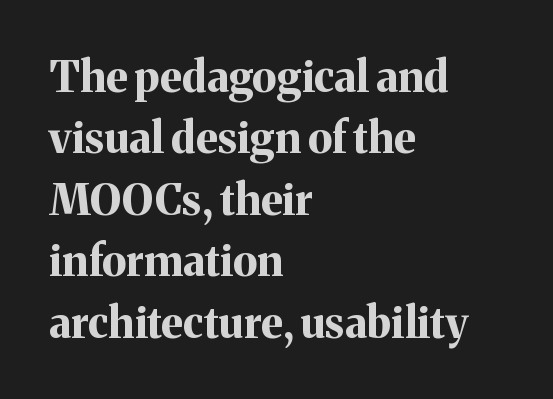
The image shows 43 px bold serif type, upright; set left-aligned, normal line spacing (1.43x), normal letter spacing, not underlined; medium stroke contrast and a medium x-height.
